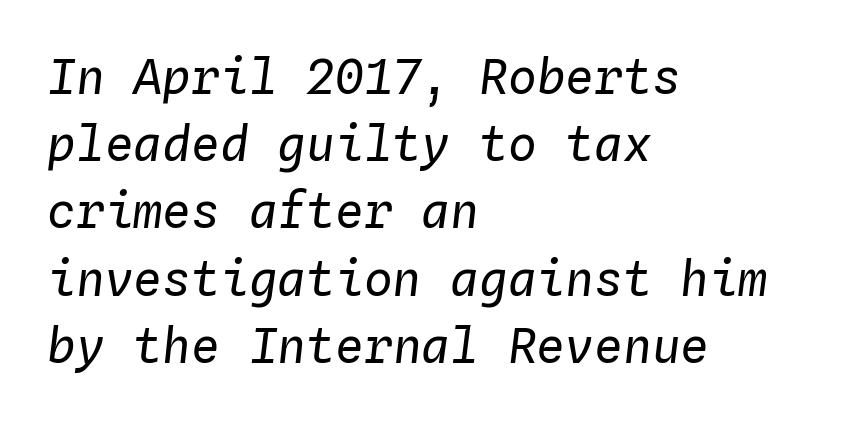
The image shows 48 px regular-weight type, italic (leaning right), monospaced; set left-aligned, normal line spacing (1.4x), normal letter spacing, not underlined; low stroke contrast and a medium x-height.
